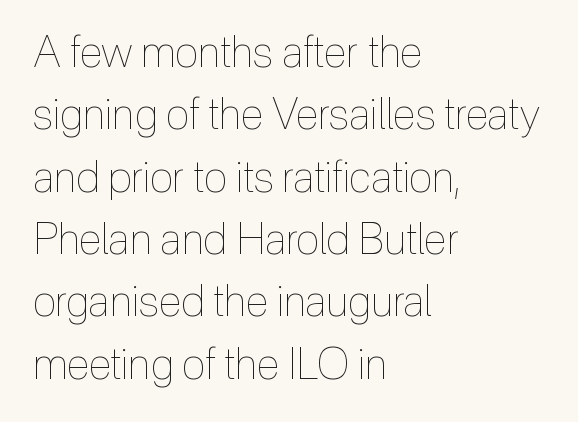
Unlike italic type, these characters show no tilt at all. Note the varied advance widths — an 'i' is clearly narrower than an 'm'. The leading is moderate, giving the passage an even texture. Is the letter spacing exaggerated? No — it looks like the ordinary default. Descenders hang freely into open space.
